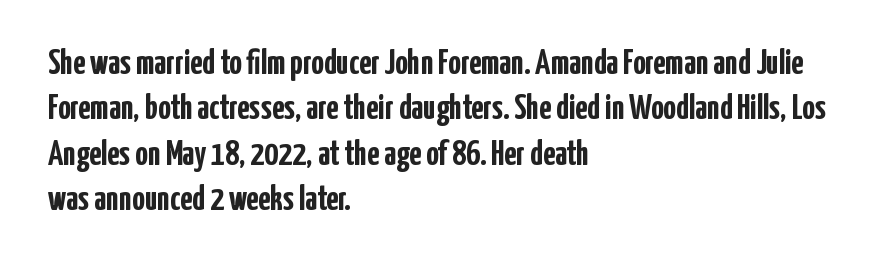
The image shows 35 px semibold, condensed sans-serif type, upright; set left-aligned, normal line spacing (1.3x), normal letter spacing, not underlined; low stroke contrast and a medium x-height.
